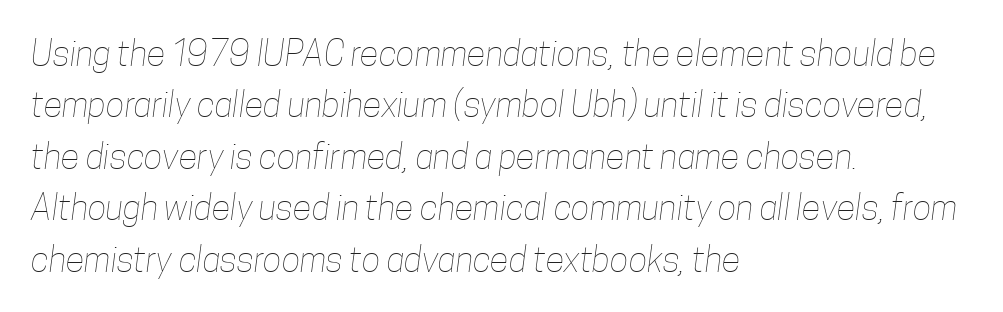
The image shows 35 px thin, condensed type; set left-aligned, normal line spacing (1.47x), normal letter spacing, not underlined; low stroke contrast and a medium x-height.
